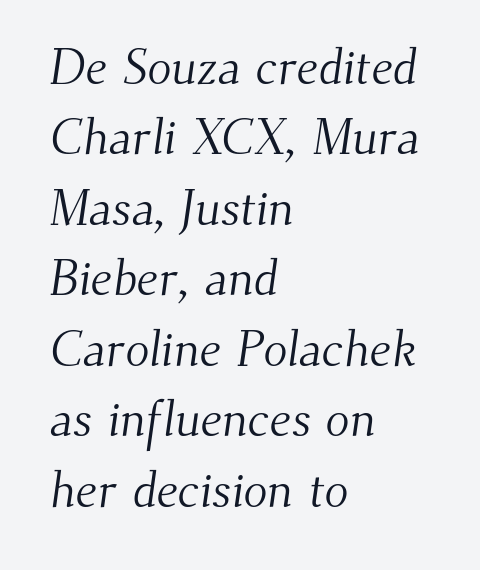
The image shows 50 px light serif type; set left-aligned, normal line spacing (1.41x), normal letter spacing, not underlined; medium stroke contrast and a small x-height.
